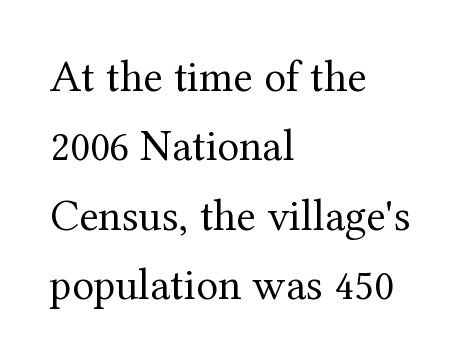
{"serif": "yes", "italic": "no", "bold": "no", "weight": "regular", "width": "normal", "stroke_contrast": "medium", "x_height": "medium", "monospaced": "no", "underline": "no", "align": "left", "line_spacing": "normal", "line_spacing_ratio": 1.54, "letter_spacing": "normal", "letter_spacing_em": 0.0, "glyph_px": 45}
